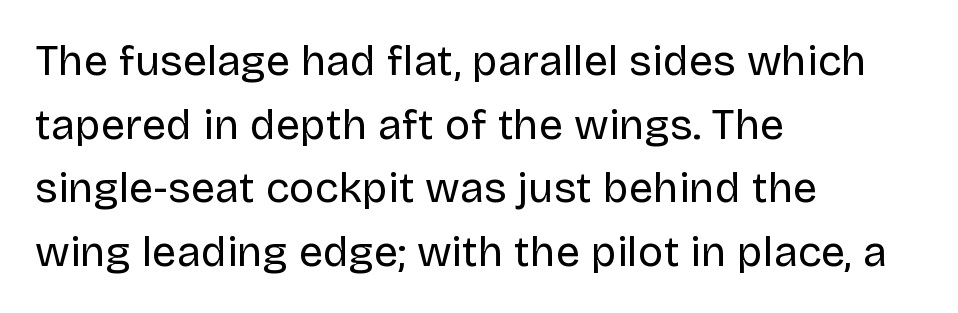
{"serif": "no", "italic": "no", "bold": "no", "weight": "regular", "width": "normal", "stroke_contrast": "low", "x_height": "large", "monospaced": "no", "underline": "no", "align": "left", "line_spacing": "normal", "line_spacing_ratio": 1.48, "letter_spacing": "normal", "letter_spacing_em": 0.0, "glyph_px": 43}
